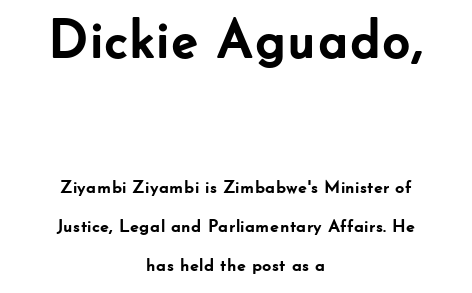
This rendering employs a face without finishing strokes, i.e., a sans-serif. The whitespace from short lines is split evenly between both sides. Anything drawn beneath the words? Only blank space. Between one letter and the next there's only the usual sliver of space. Nope, not italic — everything's standing straight.
